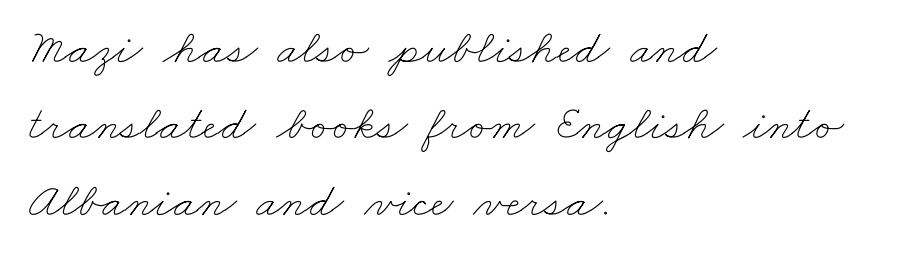
What's the leading like? Ordinary, nothing unusual. The strokes are not fattened; the text isn't bold. Words appear dense and cohesive because spacing is normal. This sample is left-justified, so line endings fall wherever the words run out. The passage shown is not underscored anywhere.
